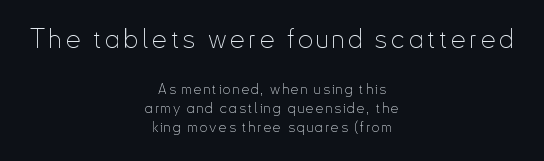
The typography opts for an upright posture over an oblique one. The strokes are not fattened; the text isn't bold. Glance below the letters and you will spot only blank space. The vertical gap from one line to the next is medium. Visually the block forms a symmetrical silhouette, jagged on both flanks. Reading top to bottom, the characters get smaller at the block break.
